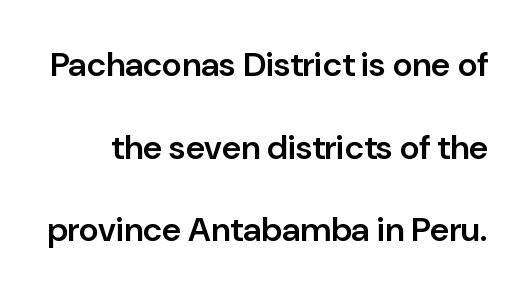
The image shows 34 px semibold sans-serif type, upright; set loose line spacing (2.43x), normal letter spacing, not underlined; low stroke contrast and a medium x-height.
